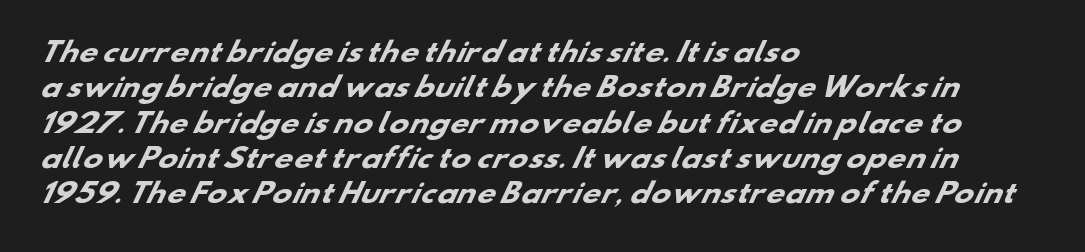
{"bold": "yes", "underline": "no", "align": "left", "line_spacing": "normal", "line_spacing_ratio": 1.36, "letter_spacing": "normal", "letter_spacing_em": 0.0, "glyph_px": 26}
